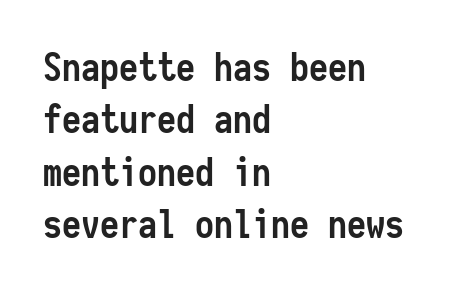
The image shows 38 px semibold, condensed sans-serif type, upright, monospaced; set left-aligned, normal line spacing (1.38x), normal letter spacing, not underlined; low stroke contrast and a medium x-height.
